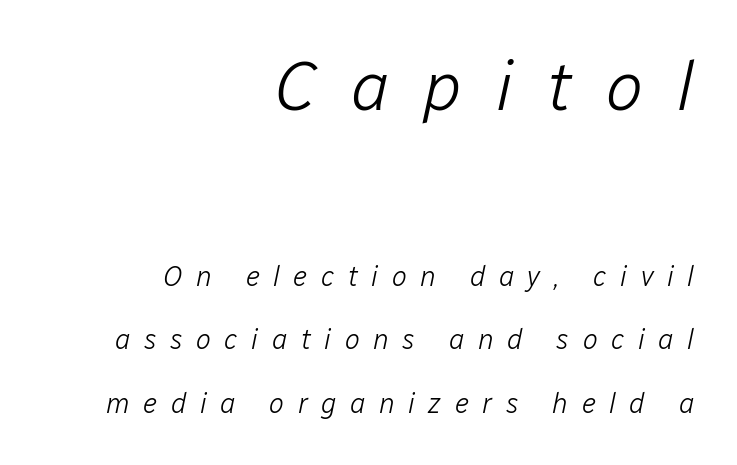
{"italic": "yes", "lean": "right", "slant_degrees": 12, "bold": "no", "weight": "light", "width": "normal", "stroke_contrast": "low", "x_height": "medium", "monospaced": "no", "underline": "no", "align": "right", "line_spacing": "loose", "line_spacing_ratio": 2.28, "letter_spacing": "wide", "letter_spacing_em": 0.48, "larger_block": "first", "size_ratio": 2.5, "glyph_px": 70}
